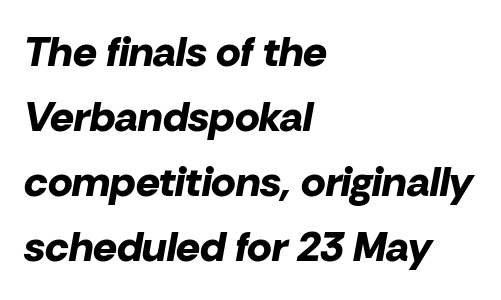
The image shows 42 px bold type, italic (leaning right); set left-aligned, normal line spacing (1.55x), normal letter spacing, not underlined; low stroke contrast and a medium x-height.
